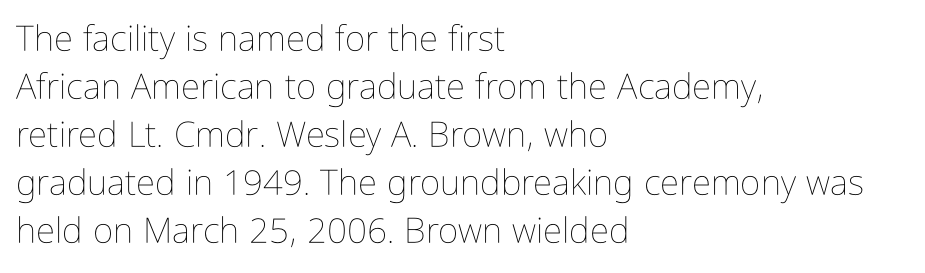
Leading matches the norm, producing a regular column. Notice how the passage keeps a crisp vertical edge on the left only. Heft: none added — not bold. The typography opts for an upright posture over an oblique one. Proportional: the letters do not fall into vertical columns.
